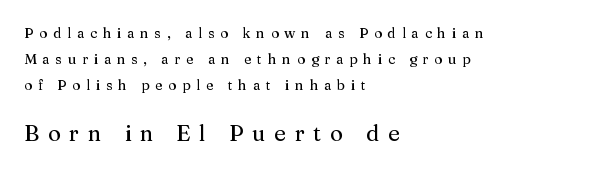
Q: Is the text italic (slanted)? A: No, it is upright.
Q: Is the text underlined? A: No.
Q: How is the paragraph aligned? A: Left-aligned.
Q: Is the spacing between letters normal or unusually wide? A: Unusually wide.
Q: Which block of text is set in a larger size, the first (top) or the second (bottom)? A: The second (bottom) one.
